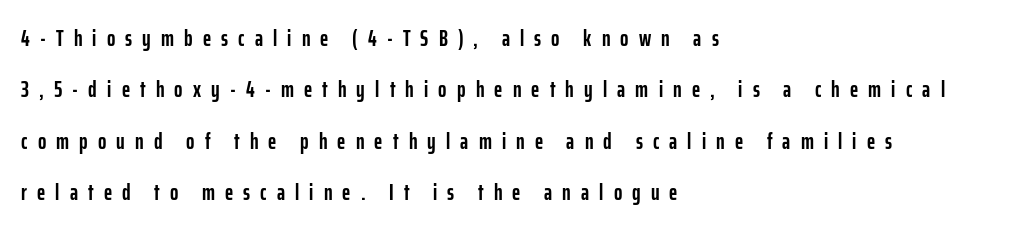
{"italic": "no", "bold": "yes", "underline": "no", "align": "left", "line_spacing": "loose", "line_spacing_ratio": 2.33, "letter_spacing": "wide", "letter_spacing_em": 0.46, "glyph_px": 22}
